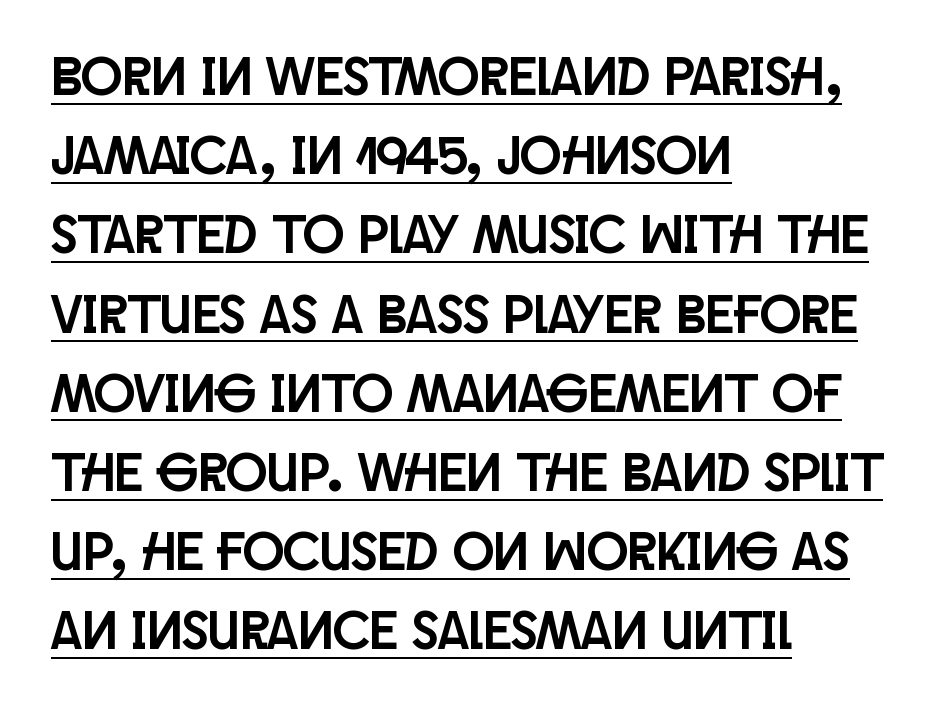
The typeface chosen for these lines omits serifs. Honestly, the letter spacing is just normal — you wouldn't notice it. A typesetter would call this proportional, since set widths differ per character. The lines sit at an ordinary, default distance from one another.
